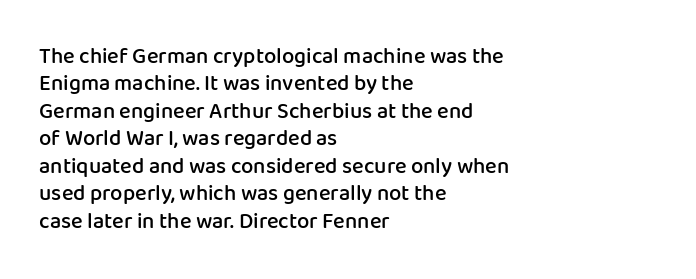
{"italic": "no", "bold": "semi", "underline": "no", "align": "left", "line_spacing": "normal", "line_spacing_ratio": 1.25, "letter_spacing": "normal", "letter_spacing_em": 0.0, "glyph_px": 22}
